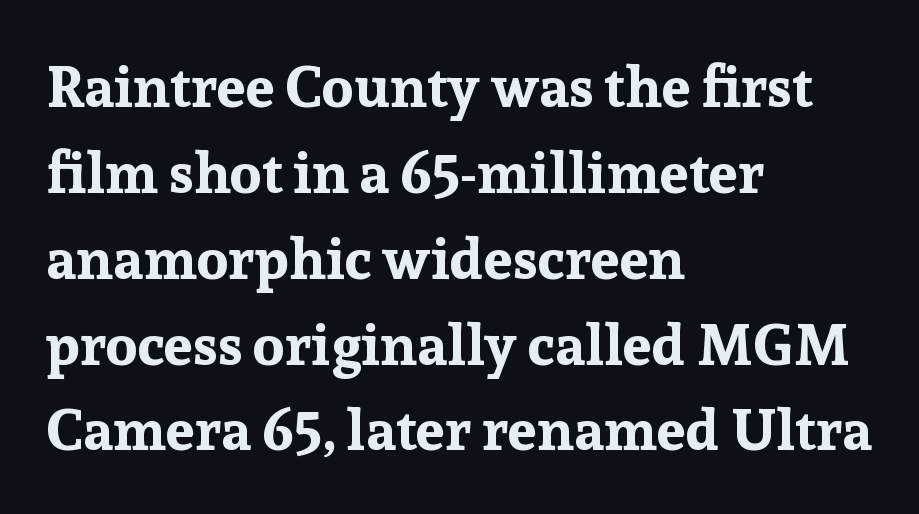
The image shows 58 px bold serif type, upright; set left-aligned, normal line spacing (1.48x), normal letter spacing, not underlined; low stroke contrast and a medium x-height.
